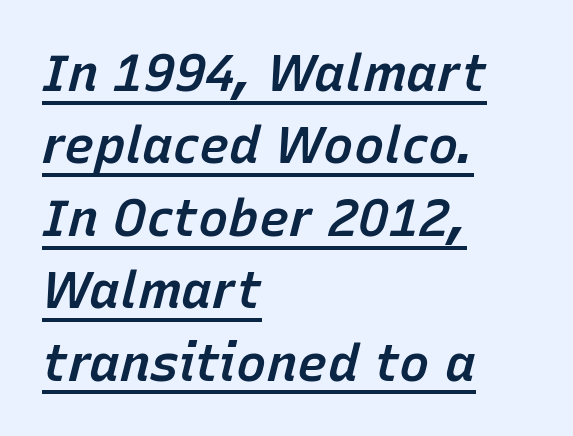
Italic? Definitely — the glyphs are oblique. Is there much room between lines? A standard amount, neither cramped nor airy. The rendering uses a semibold face; strokes are thickened but not to full bold. The sample's only ornament is a line tracing under the words. The type is set solid horizontally, with unmodified tracking.
